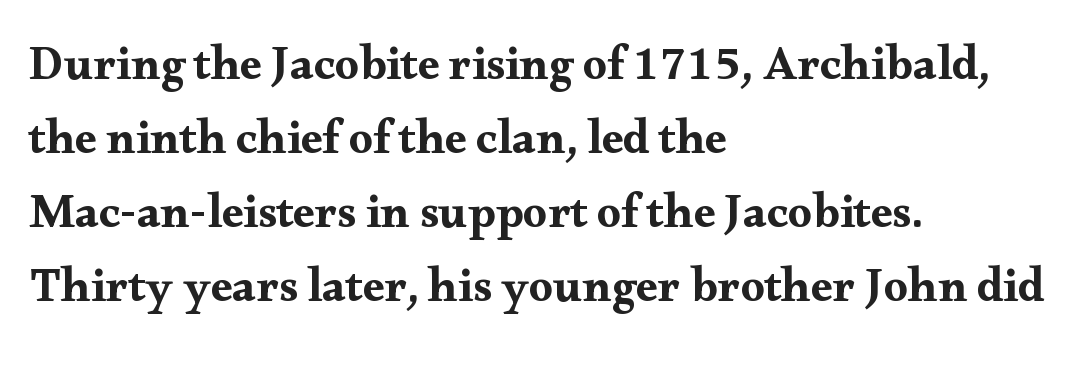
Q: Is the text italic (slanted)? A: No, it is upright.
Q: Is the typeface a serif or a sans-serif typeface? A: Serif.
Q: Is the text underlined? A: No.
Q: How is the paragraph aligned? A: Left-aligned.
Q: Is the spacing between letters normal or unusually wide? A: Normal.
Q: Is the spacing between lines tight, normal or loose? A: Normal.
Q: Width (condensed, normal, or wide)? A: Wide.
Q: Stroke contrast? A: Medium.
Q: x-height? A: Small.
Q: Monospaced? A: No.
